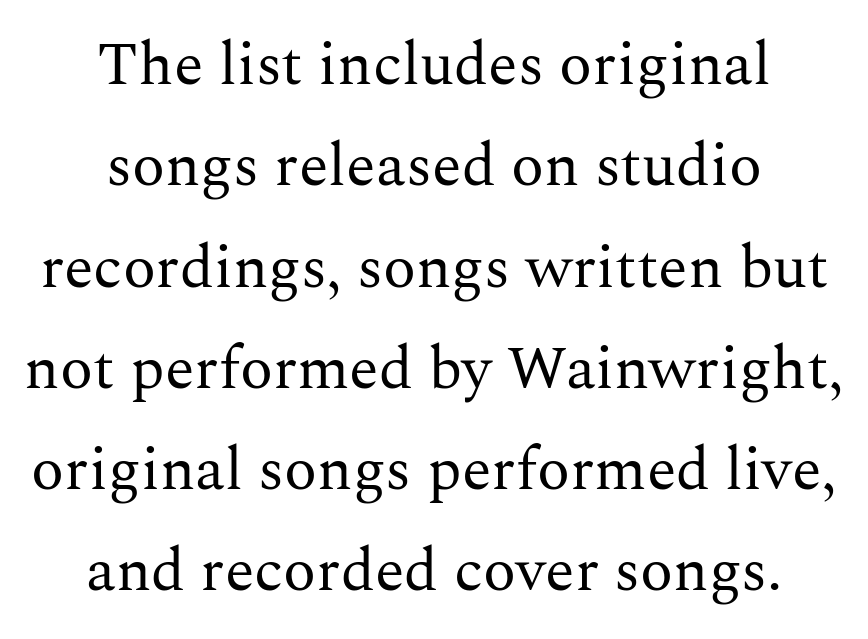
The image shows 61 px regular-weight serif type, upright; set centered, normal line spacing (1.66x), normal letter spacing, not underlined; medium stroke contrast and a medium x-height.
